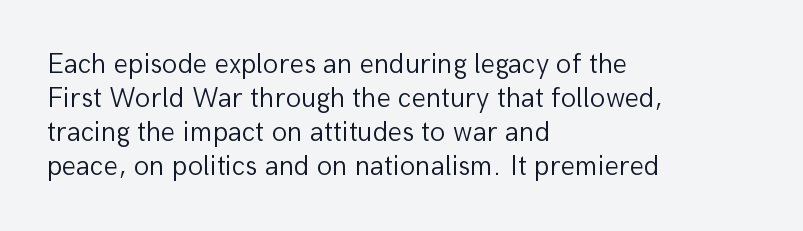
The image shows 28 px light sans-serif type, upright; set left-aligned, line spacing 1.21x, normal letter spacing, not underlined; low stroke contrast and a medium x-height.
